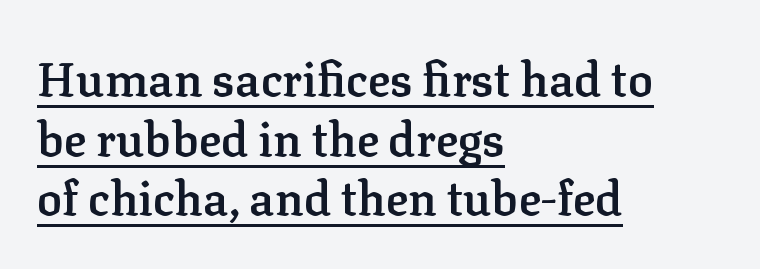
The passage shown is typed in a proportional face where columns would drift. To sum up the face: it has serifs. Notice how the stems are strictly vertical — no italics here. Students, this is semibold: more ink than regular, less than bold.
